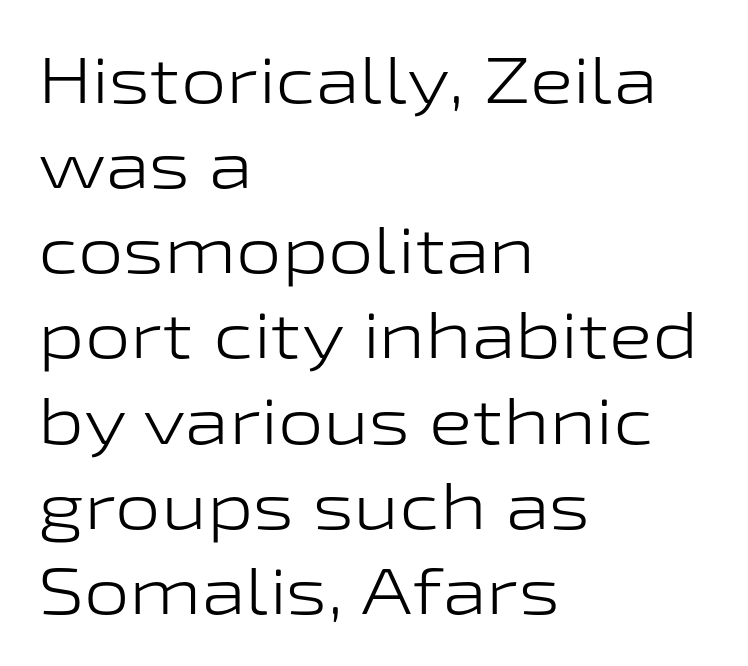
In terms of letterspacing, this is plain default setting. A normal amount of white space separates one row of letters from the next. Designer's note — italics off, roman on. Letters have the restrained weight of plain body copy at most. Note the varied advance widths — an 'i' is clearly narrower than an 'm'. Has an underline been added? It has not.
